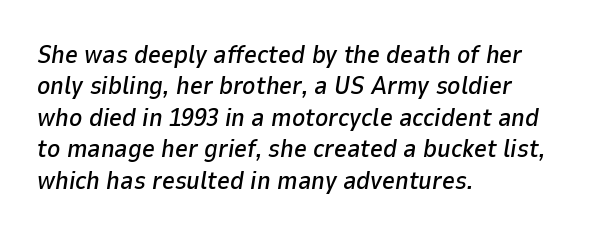
The image shows 25 px text type, italic (leaning right); set left-aligned, normal line spacing (1.26x), normal letter spacing, not underlined.
